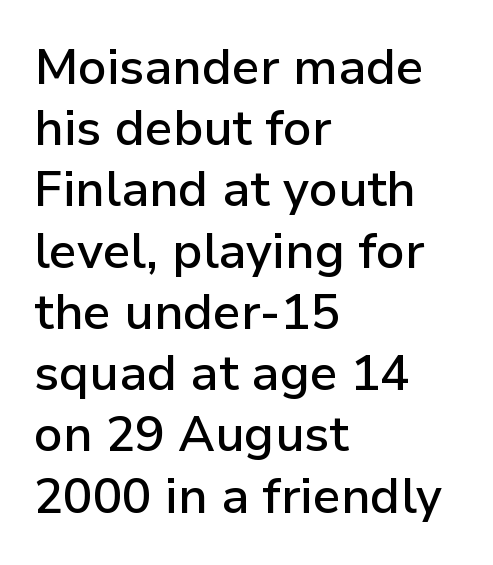
Words float on clear page, feet unadorned. Normally led — the rows are evenly, conventionally spaced. These lines are rendered in a variable-pitch font. Serifs: no, the terminals of the letterforms are clean. The rendering anchors every line to the left-hand side. Characters remain perfectly vertical along every line.
